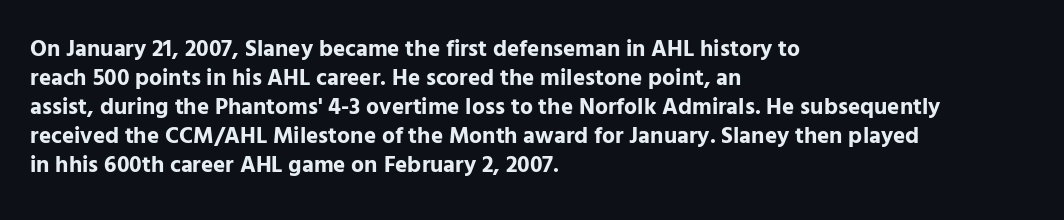
The typography opts for an upright posture over an oblique one. What weight is shown? A full bold with thick strokes. How would I describe the line gaps? Plain and ordinary. Each line starts at the same left margin while the right side varies.
